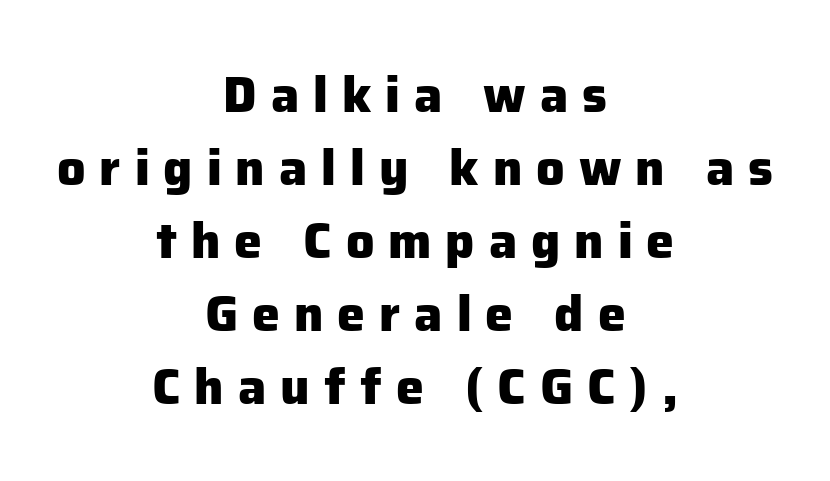
{"serif": "no", "italic": "no", "bold": "yes", "weight": "heavy", "width": "normal", "stroke_contrast": "low", "x_height": "medium", "monospaced": "no", "underline": "no", "align": "center", "line_spacing": "normal", "line_spacing_ratio": 1.46, "letter_spacing": "wide", "letter_spacing_em": 0.28, "glyph_px": 50}
